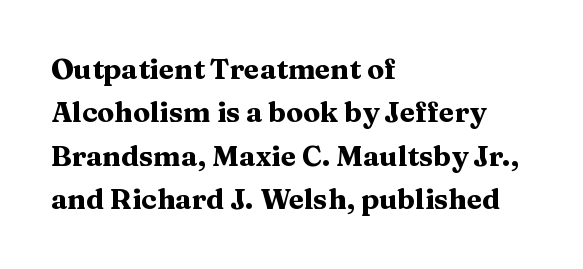
The image shows 28 px heavy, wide serif type, upright; set left-aligned, normal line spacing (1.55x), normal letter spacing, not underlined; medium stroke contrast and a medium x-height.
